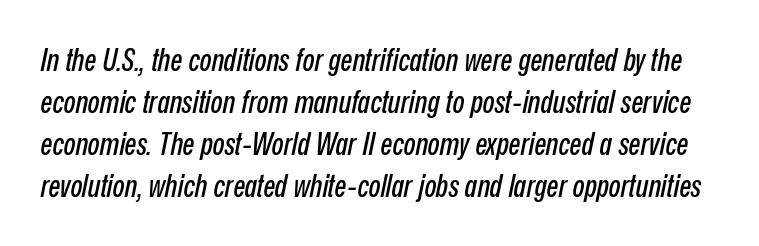
{"italic": "yes", "lean": "right", "slant_degrees": 12, "width": "condensed", "stroke_contrast": "low", "x_height": "medium", "monospaced": "no", "underline": "no", "line_spacing": "normal", "line_spacing_ratio": 1.35, "letter_spacing": "normal", "letter_spacing_em": 0.0, "glyph_px": 31}
